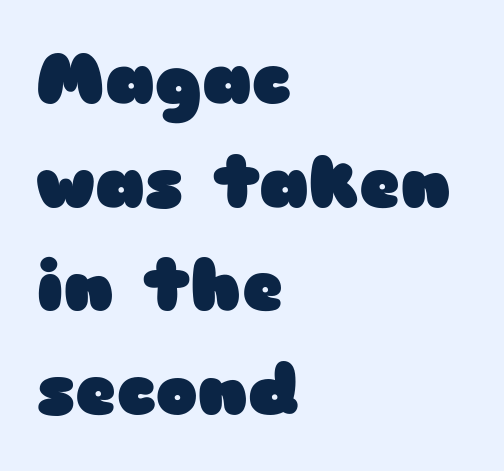
Regarding leading, the lines here are spaced in the standard way. The tracking reads as untouched default to a designer's eye. Typographic density is high because the face is bold. The face used here is a sans, in the tradition of grotesques and geometrics. Do the characters align in a grid? No, the font is proportional. Which margin do the lines hug? The left one — the right edge is uneven.
